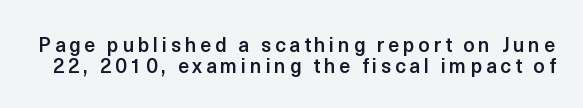
{"italic": "no", "bold": "semi", "underline": "no", "line_spacing": "tight", "line_spacing_ratio": 1.04, "glyph_px": 20}
